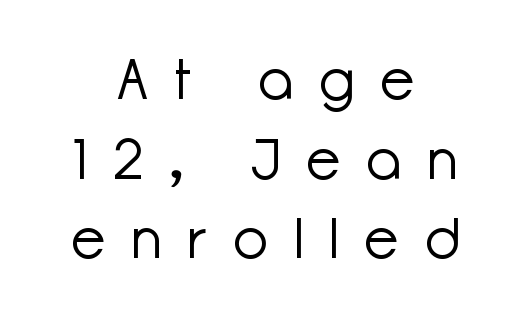
The face used here is proportionally spaced, like ordinary book or web type. The letters look calm and open, with moderate or lighter stems. Decoration check: the copy has no underline. Posture: upright roman. Short note: letters widely spaced. Horizontal bands of white between lines are of average thickness.
